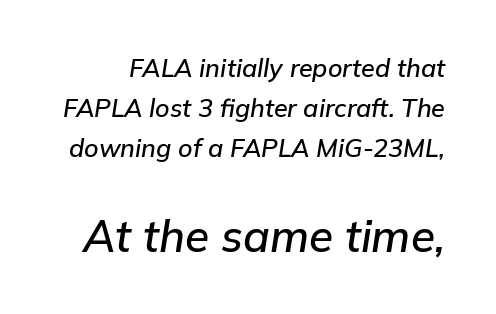
{"italic": "yes", "lean": "right", "slant_degrees": 9, "width": "normal", "stroke_contrast": "low", "x_height": "medium", "monospaced": "no", "underline": "no", "line_spacing": "normal", "line_spacing_ratio": 1.61, "letter_spacing": "normal", "letter_spacing_em": 0.0, "larger_block": "second", "size_ratio": 1.76, "glyph_px": 44}
